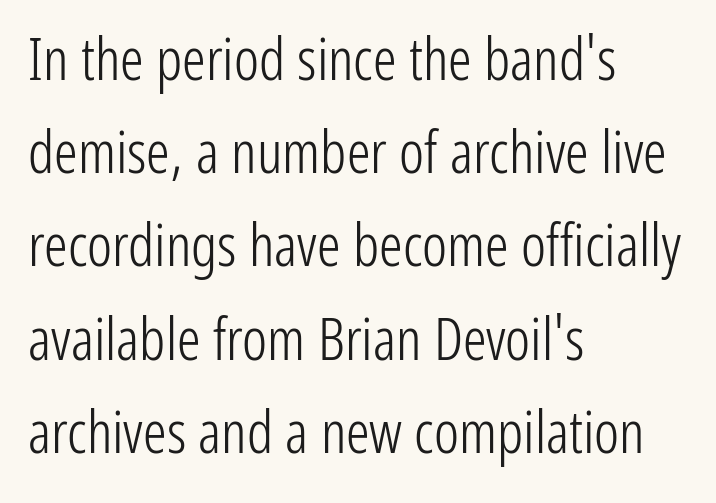
Q: Is the text bold? A: No.
Q: Is the text italic (slanted)? A: No, it is upright.
Q: Is the typeface a serif or a sans-serif typeface? A: Sans-serif.
Q: Is the text underlined? A: No.
Q: How is the paragraph aligned? A: Left-aligned.
Q: Is the spacing between letters normal or unusually wide? A: Normal.
Q: Is the spacing between lines tight, normal or loose? A: Normal.
Q: Width (condensed, normal, or wide)? A: Condensed.
Q: Stroke contrast? A: Low.
Q: x-height? A: Medium.
Q: Monospaced? A: No.
